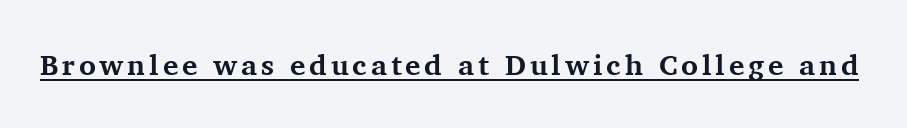
Q: Is the text bold? A: Yes.
Q: Is the text italic (slanted)? A: No, it is upright.
Q: Is the typeface a serif or a sans-serif typeface? A: Serif.
Q: Is the text underlined? A: Yes.
Q: Width (condensed, normal, or wide)? A: Normal.
Q: Stroke contrast? A: Medium.
Q: x-height? A: Medium.
Q: Monospaced? A: No.
